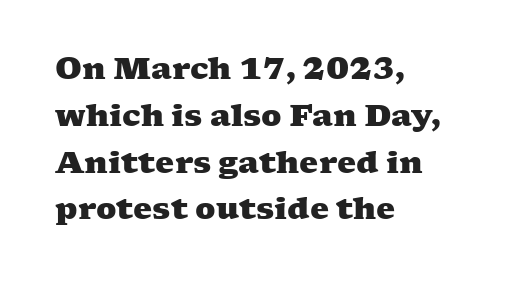
The rendering shows small feet on the letterforms — a serif design. Short note: letters normally spaced. The passage shown is typed in a proportional face where columns would drift. Emphasis by weight is at full strength: bold.
